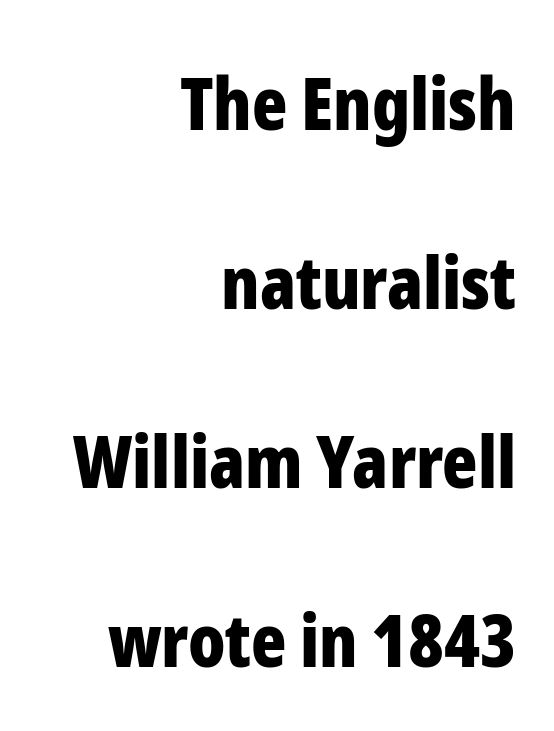
Vertical strokes here are truly vertical. Chunky letters — that's bold for sure. Type style note: lacks serifs. The area under the type is left untouched. You could not count columns in this text — the font is proportionally spaced.
